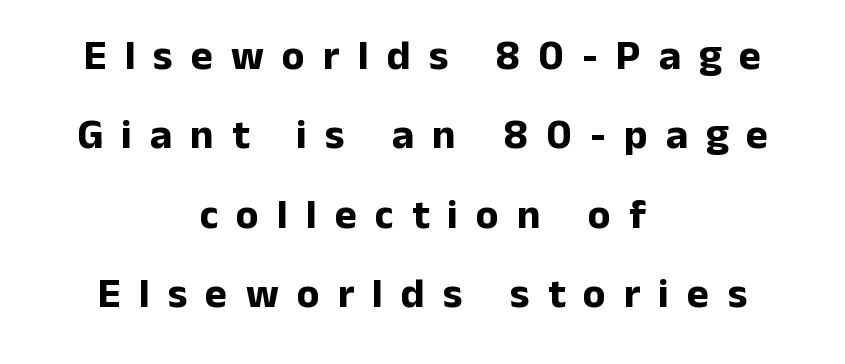
Q: Is the text bold? A: Yes.
Q: Is the text italic (slanted)? A: No, it is upright.
Q: Is the typeface a serif or a sans-serif typeface? A: Sans-serif.
Q: Is the text underlined? A: No.
Q: How is the paragraph aligned? A: Centered.
Q: Is the spacing between letters normal or unusually wide? A: Unusually wide.
Q: Width (condensed, normal, or wide)? A: Normal.
Q: Stroke contrast? A: Low.
Q: x-height? A: Medium.
Q: Monospaced? A: No.
